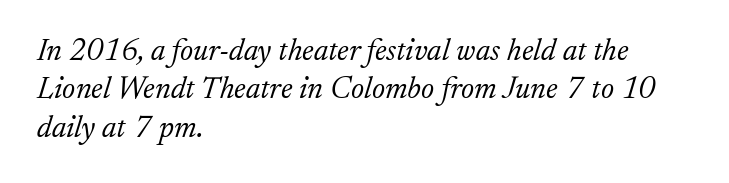
Q: Is the text bold? A: No.
Q: Is the text italic (slanted)? A: Yes, it leans right by about 17 degrees.
Q: Is the typeface a serif or a sans-serif typeface? A: Serif.
Q: Is the text underlined? A: No.
Q: How is the paragraph aligned? A: Left-aligned.
Q: Is the spacing between letters normal or unusually wide? A: Normal.
Q: Width (condensed, normal, or wide)? A: Normal.
Q: Stroke contrast? A: Low.
Q: x-height? A: Small.
Q: Monospaced? A: No.
